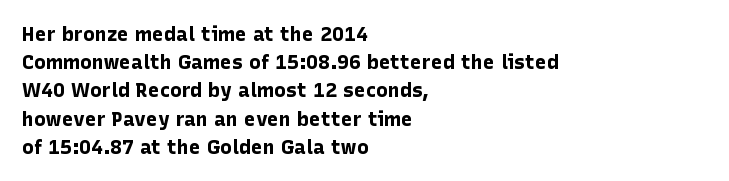
Q: Is the text bold? A: Yes.
Q: Is the text italic (slanted)? A: No, it is upright.
Q: Is the text underlined? A: No.
Q: How is the paragraph aligned? A: Left-aligned.
Q: Is the spacing between letters normal or unusually wide? A: Normal.
Q: Is the spacing between lines tight, normal or loose? A: Normal.
